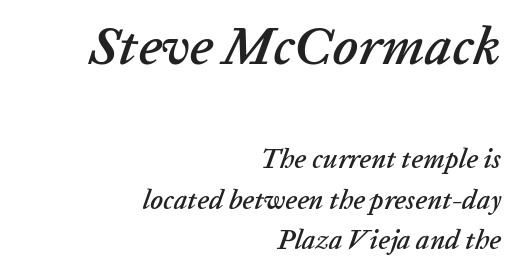
The image shows 54 px text type, italic (leaning right); set right-aligned, normal line spacing (1.5x), normal letter spacing, not underlined; the first (top) block is 2.0x larger; low stroke contrast and a medium x-height.
